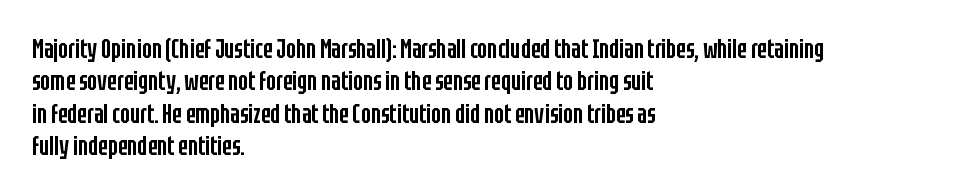
Words appear dense and cohesive because spacing is normal. On the weight axis this lands at semibold, roughly 600. The lines sit at an ordinary, default distance from one another. Any mark beneath the type? The region is blank. You can tell it's not italic because the verticals are truly vertical. The setting favours the left margin, as ordinary paragraphs usually do.
